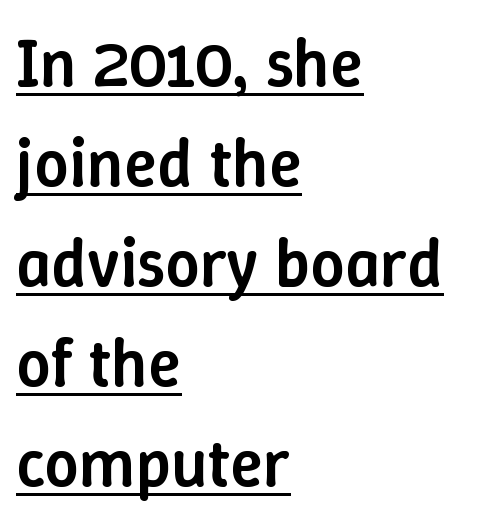
Strokes here are thickened, but only to semibold level. Posture: vertical. These characters rest on top of a visible drawn line. All the whitespace from short lines collects on the right. Whoever set this chose a conventional vertical rhythm. Each letter keeps its own natural width here, so spacing adapts to shape.
